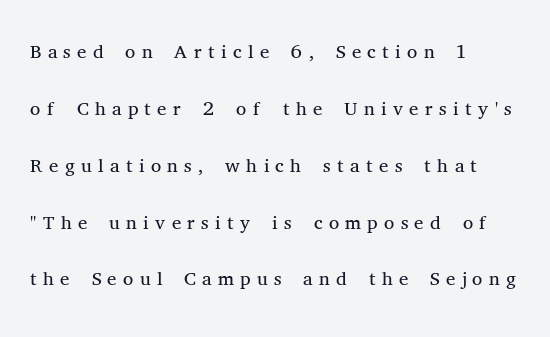
Notice how the stems are strictly vertical — no italics here. The foot of each line stays bare and open. In terms of letterspacing, this is a distinctly airy, spread setting. A serif font was chosen for this passage. The paragraph shown leans on its left margin. Compared with a typical body face, this is equally light or lighter still.
